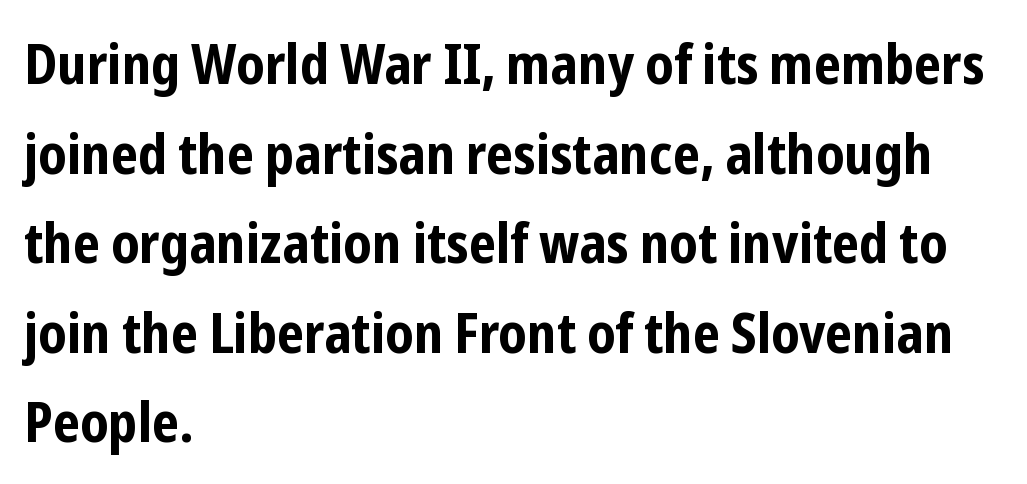
{"serif": "no", "italic": "no", "bold": "yes", "weight": "bold", "width": "condensed", "stroke_contrast": "low", "x_height": "medium", "monospaced": "no", "underline": "no", "align": "left", "line_spacing": "normal", "line_spacing_ratio": 1.6, "letter_spacing": "normal", "letter_spacing_em": 0.0, "glyph_px": 56}
